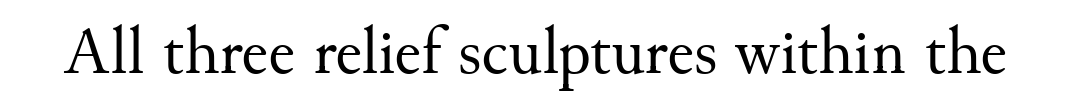
On a weight scale, this lands at 450 or below. The passage shown is typed in a proportional face where columns would drift. Characters remain perfectly vertical along every line. Regarding serifs, this sample has them. Students, note that the glyphs here touch the page at normal intervals. Beneath every word, the page is bare.
